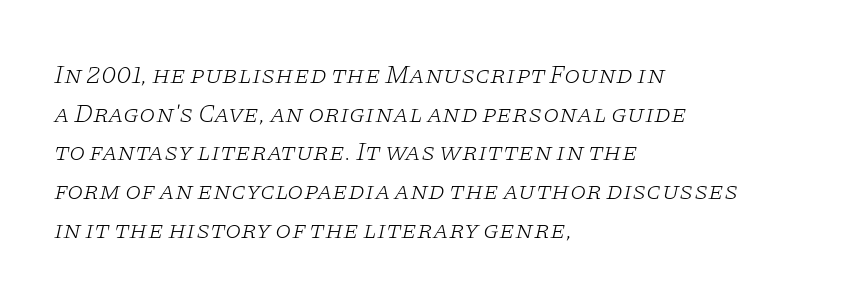
{"italic": "yes", "lean": "right", "slant_degrees": 11, "bold": "no", "underline": "no", "align": "left", "line_spacing": "normal", "line_spacing_ratio": 1.49, "letter_spacing": "normal", "letter_spacing_em": 0.0, "glyph_px": 26}
